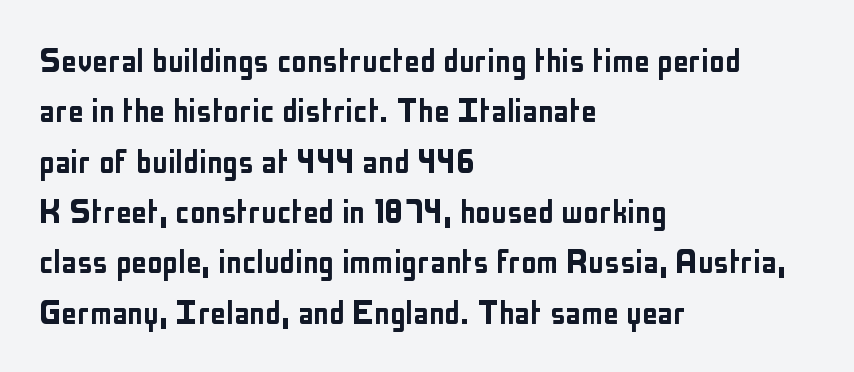
Q: Is the text italic (slanted)? A: No, it is upright.
Q: Is the typeface a serif or a sans-serif typeface? A: Sans-serif.
Q: Is the text underlined? A: No.
Q: How is the paragraph aligned? A: Left-aligned.
Q: Is the spacing between letters normal or unusually wide? A: Normal.
Q: Is the spacing between lines tight, normal or loose? A: Normal.
Q: Width (condensed, normal, or wide)? A: Condensed.
Q: Stroke contrast? A: Low.
Q: x-height? A: Medium.
Q: Monospaced? A: No.
